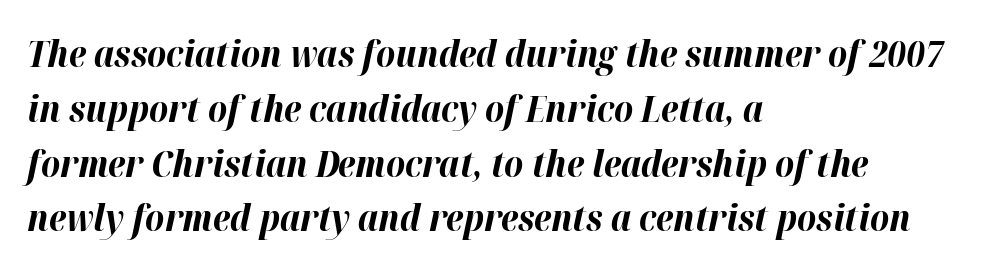
Q: Is the text bold? A: Yes.
Q: Is the text italic (slanted)? A: Yes, it leans right by about 12 degrees.
Q: Is the text underlined? A: No.
Q: How is the paragraph aligned? A: Left-aligned.
Q: Is the spacing between letters normal or unusually wide? A: Normal.
Q: Is the spacing between lines tight, normal or loose? A: Normal.
Q: Width (condensed, normal, or wide)? A: Normal.
Q: Stroke contrast? A: High.
Q: x-height? A: Medium.
Q: Monospaced? A: No.
